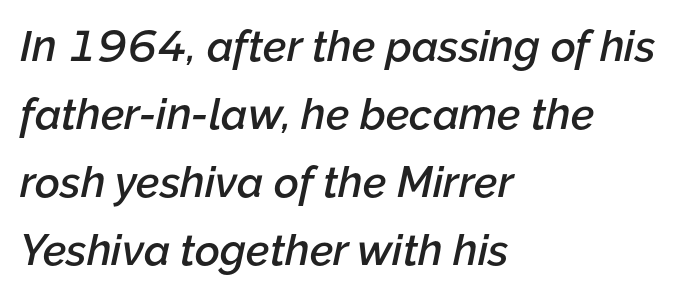
Q: Is the text bold? A: Semi-bold.
Q: Is the text italic (slanted)? A: Yes, it leans right by about 12 degrees.
Q: Is the text underlined? A: No.
Q: How is the paragraph aligned? A: Left-aligned.
Q: Is the spacing between letters normal or unusually wide? A: Normal.
Q: Is the spacing between lines tight, normal or loose? A: Normal.
Q: Width (condensed, normal, or wide)? A: Normal.
Q: Stroke contrast? A: Low.
Q: x-height? A: Medium.
Q: Monospaced? A: No.
